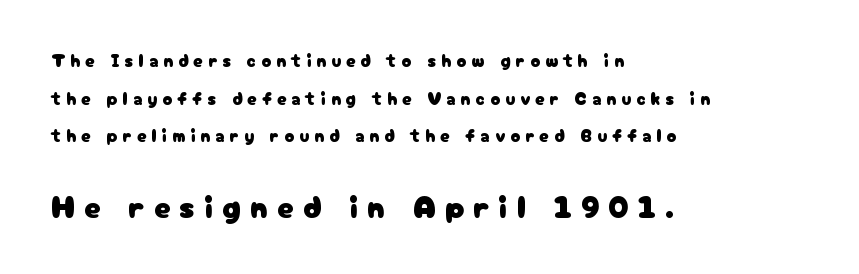
Is there much room between lines? Yes — plenty of vertical air separates them. Unmarked baselines from the first word to the last. This sample uses expanded letter spacing, leaving extra air between glyphs. The passage shown is typed in a proportional face where columns would drift. The font's upright variant was chosen for this text.
